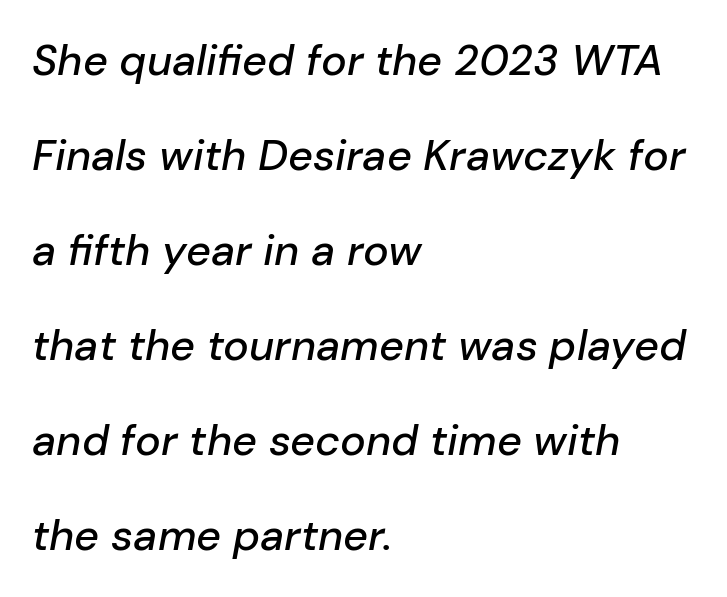
Vertically, the passage feels expansive, rows floating well apart. This sample uses plain, unmodified letter spacing. Only glyphs here, with clear space below each row. Is the block centered? No — it sits flush against the left margin.
